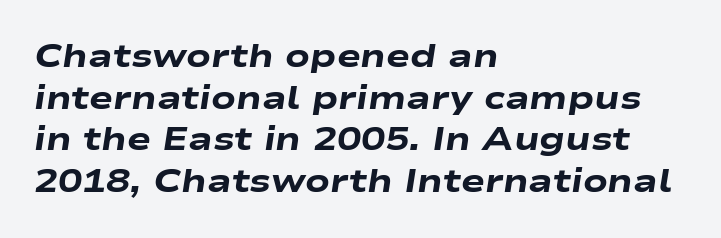
The image shows 32 px heavy, wide type, italic (leaning right); set left-aligned, normal line spacing (1.3x), normal letter spacing, not underlined; low stroke contrast and a medium x-height.
